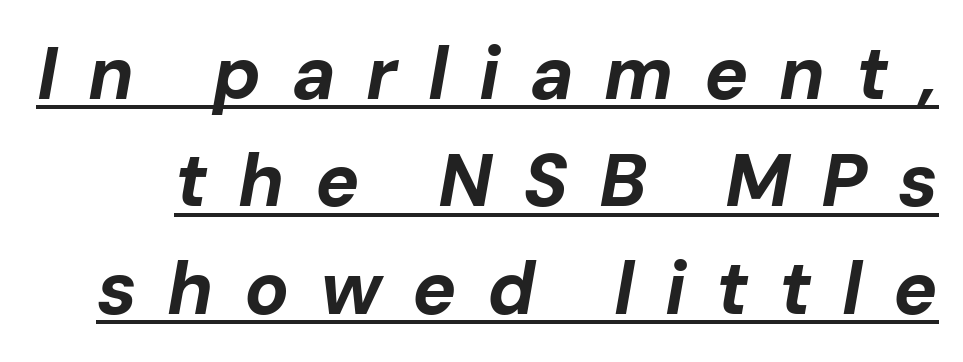
{"italic": "yes", "lean": "right", "slant_degrees": 10, "bold": "yes", "weight": "bold", "width": "normal", "stroke_contrast": "low", "x_height": "medium", "monospaced": "no", "underline": "yes", "line_spacing": "normal", "line_spacing_ratio": 1.45, "letter_spacing": "wide", "letter_spacing_em": 0.41, "glyph_px": 74}
